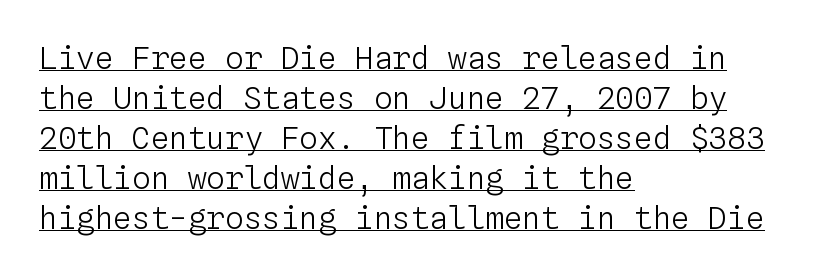
The image shows 31 px light type, upright, monospaced; set left-aligned, normal line spacing (1.29x), normal letter spacing, underlined; low stroke contrast and a medium x-height.
